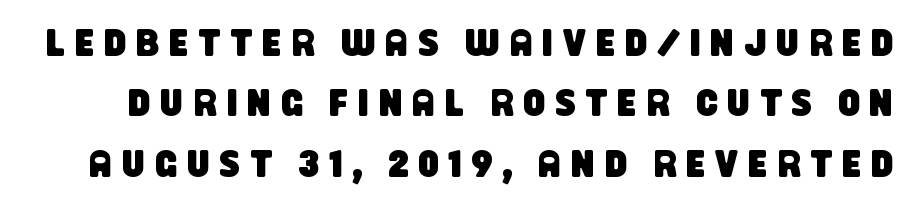
The image shows 38 px condensed sans-serif type; set normal line spacing (1.59x), unusually wide letter spacing (+0.26 em), not underlined; low stroke contrast and a large x-height.
